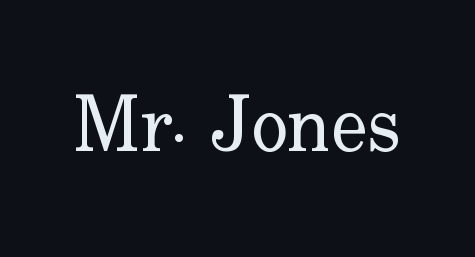
The image shows 78 px regular-weight serif type, upright; set normal letter spacing, not underlined; low stroke contrast and a small x-height.
